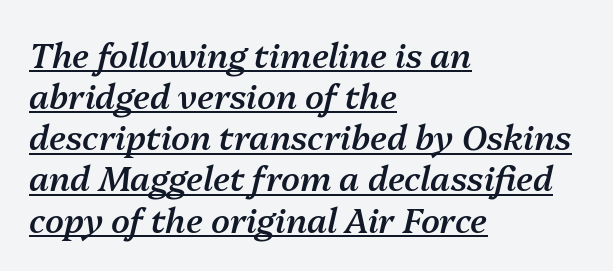
{"italic": "yes", "lean": "right", "slant_degrees": 13, "bold": "semi", "weight": "semibold", "width": "normal", "stroke_contrast": "medium", "x_height": "medium", "monospaced": "no", "underline": "yes", "align": "left", "line_spacing_ratio": 1.21, "letter_spacing": "normal", "letter_spacing_em": 0.0, "glyph_px": 34}
